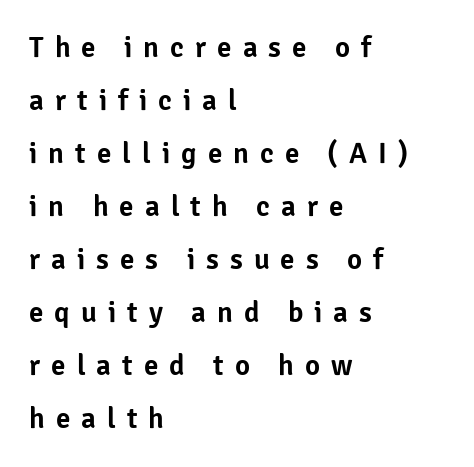
Q: Is the text italic (slanted)? A: No, it is upright.
Q: Is the typeface a serif or a sans-serif typeface? A: Sans-serif.
Q: Is the text underlined? A: No.
Q: How is the paragraph aligned? A: Left-aligned.
Q: Is the spacing between letters normal or unusually wide? A: Unusually wide.
Q: Width (condensed, normal, or wide)? A: Normal.
Q: Stroke contrast? A: Low.
Q: x-height? A: Medium.
Q: Monospaced? A: No.
